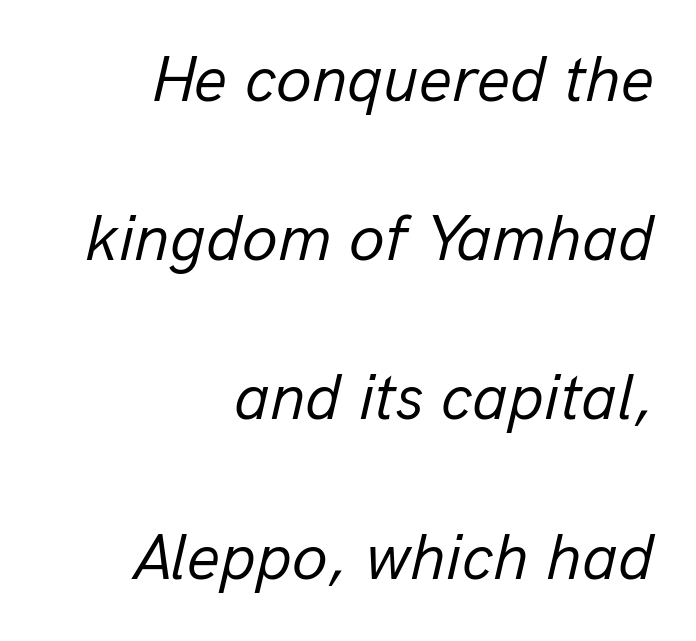
The image shows 65 px regular-weight type, italic (leaning right); set right-aligned, loose line spacing (2.45x), normal letter spacing, not underlined; low stroke contrast and a medium x-height.
